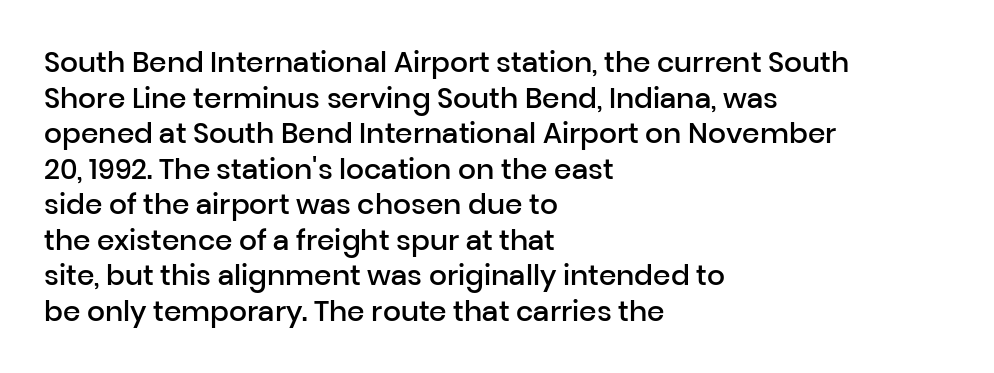
Q: Is the text bold? A: Semi-bold.
Q: Is the text italic (slanted)? A: No, it is upright.
Q: Is the typeface a serif or a sans-serif typeface? A: Sans-serif.
Q: Is the text underlined? A: No.
Q: How is the paragraph aligned? A: Left-aligned.
Q: Is the spacing between letters normal or unusually wide? A: Normal.
Q: Is the spacing between lines tight, normal or loose? A: Normal.
Q: Width (condensed, normal, or wide)? A: Normal.
Q: Stroke contrast? A: Low.
Q: x-height? A: Medium.
Q: Monospaced? A: No.
